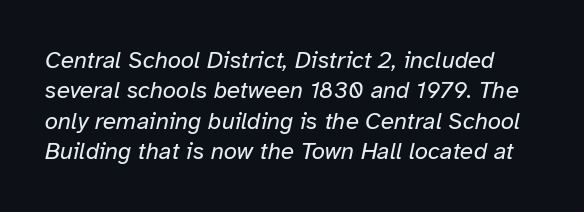
{"italic": "yes", "lean": "right", "slant_degrees": 12, "bold": "no", "underline": "no", "line_spacing": "normal", "line_spacing_ratio": 1.27, "letter_spacing": "normal", "letter_spacing_em": 0.0, "glyph_px": 24}
